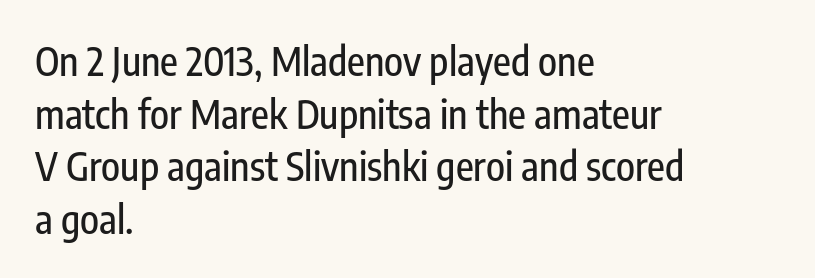
{"serif": "no", "italic": "no", "width": "condensed", "stroke_contrast": "low", "x_height": "medium", "monospaced": "no", "underline": "no", "align": "left", "line_spacing": "normal", "line_spacing_ratio": 1.35, "letter_spacing": "normal", "letter_spacing_em": 0.0, "glyph_px": 39}
